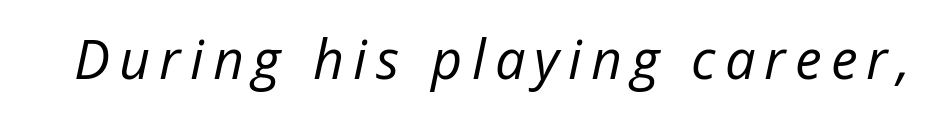
Character widths vary here, with narrow letters taking less room than wide ones. Unbolded letterforms with no extra heft. Check under the words: just untouched page. Rendered with sloped, italic letterforms.
